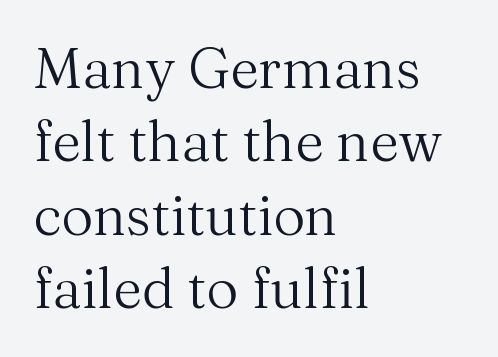
Q: Is the text bold? A: No.
Q: Is the text italic (slanted)? A: No, it is upright.
Q: Is the typeface a serif or a sans-serif typeface? A: Serif.
Q: Is the text underlined? A: No.
Q: How is the paragraph aligned? A: Left-aligned.
Q: Is the spacing between letters normal or unusually wide? A: Normal.
Q: Is the spacing between lines tight, normal or loose? A: Normal.
Q: Width (condensed, normal, or wide)? A: Normal.
Q: Stroke contrast? A: Medium.
Q: x-height? A: Medium.
Q: Monospaced? A: No.
